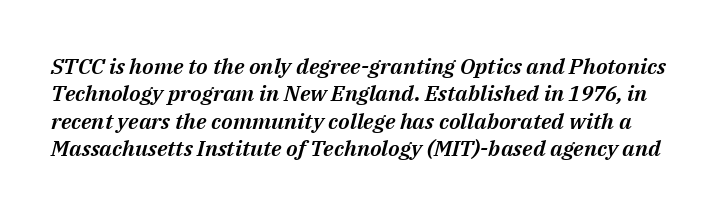
{"italic": "yes", "lean": "right", "slant_degrees": 14, "underline": "no", "line_spacing_ratio": 1.24, "letter_spacing": "normal", "letter_spacing_em": 0.0, "glyph_px": 22}
